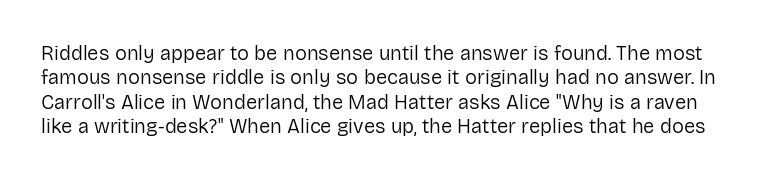
Q: Is the text bold? A: No.
Q: Is the text italic (slanted)? A: No, it is upright.
Q: Is the text underlined? A: No.
Q: Is the spacing between letters normal or unusually wide? A: Normal.
